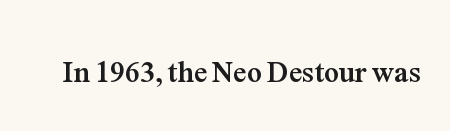
Typesetter's note: full bold, strokes at maximum text heaviness. The letters stand upright; this is a roman face. The zone under the glyphs is completely vacant. The passage shown has conventional tracking throughout. Do the characters align in a grid? No, the font is proportional. Small tapered or slab feet sit at the stroke ends, so this counts as serif.
